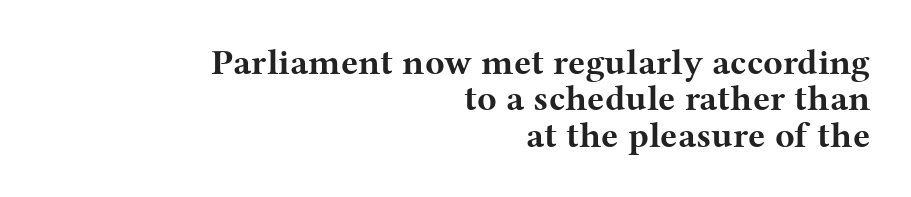
The image shows 36 px bold, wide serif type, upright; set right-aligned, tight line spacing (1.01x), normal letter spacing, not underlined; medium stroke contrast and a medium x-height.
